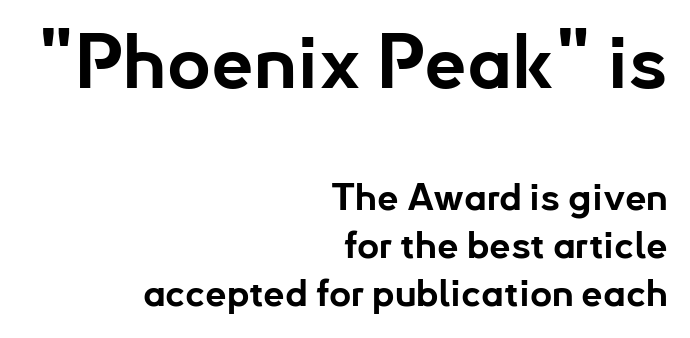
Q: Is the text bold? A: Yes.
Q: Is the text italic (slanted)? A: No, it is upright.
Q: Is the typeface a serif or a sans-serif typeface? A: Sans-serif.
Q: Is the text underlined? A: No.
Q: How is the paragraph aligned? A: Right-aligned.
Q: Is the spacing between letters normal or unusually wide? A: Normal.
Q: Is the spacing between lines tight, normal or loose? A: Normal.
Q: Which block of text is set in a larger size, the first (top) or the second (bottom)? A: The first (top) one.
Q: Width (condensed, normal, or wide)? A: Normal.
Q: Stroke contrast? A: Low.
Q: x-height? A: Small.
Q: Monospaced? A: No.
